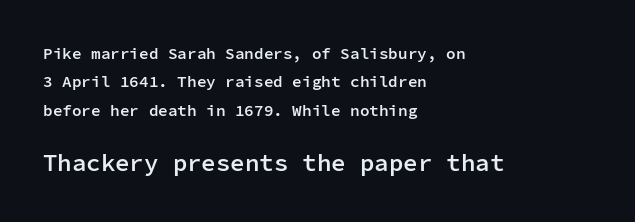
Q: Is the text bold? A: Semi-bold.
Q: Is the text italic (slanted)? A: No, it is upright.
Q: Is the text underlined? A: No.
Q: How is the paragraph aligned? A: Left-aligned.
Q: Is the spacing between letters normal or unusually wide? A: Normal.
Q: Which block of text is set in a larger size, the first (top) or the second (bottom)? A: The second (bottom) one.
